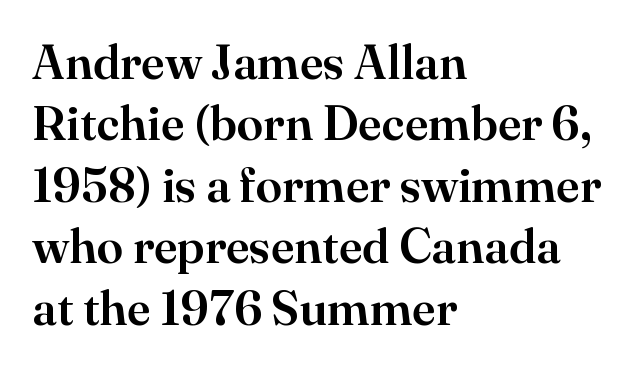
The glyphs are unaccompanied by any horizontal stroke below them. Spacing between characters is what you'd get straight out of the box. Think of a printed novel: that variable character pitch is what you see here. How would I describe the line gaps? Plain and ordinary.
